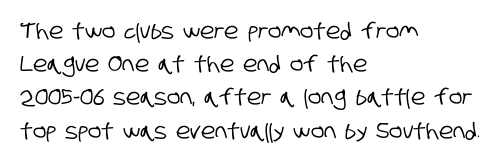
{"underline": "no", "align": "left", "line_spacing": "normal", "line_spacing_ratio": 1.51, "letter_spacing": "normal", "letter_spacing_em": 0.0, "glyph_px": 22}
